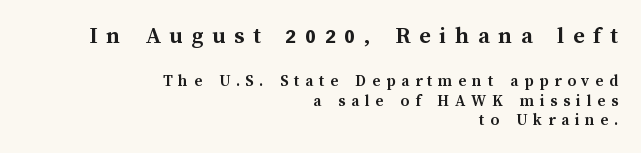
The image shows 25 px bold type, upright; set right-aligned, line spacing 1.16x, unusually wide letter spacing (+0.34 em), not underlined; the first (top) block is 1.47x larger.
